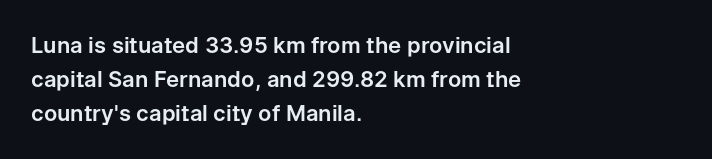
Q: Is the text italic (slanted)? A: No, it is upright.
Q: Is the text underlined? A: No.
Q: How is the paragraph aligned? A: Left-aligned.
Q: Is the spacing between letters normal or unusually wide? A: Normal.
Q: Is the spacing between lines tight, normal or loose? A: Normal.
